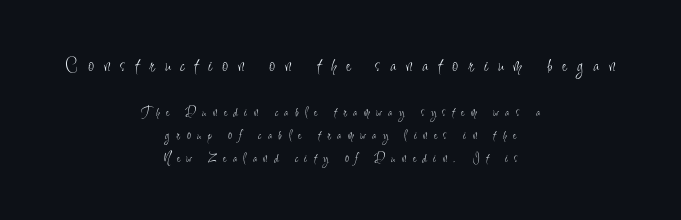
Q: Is the text bold? A: No.
Q: Is the text underlined? A: No.
Q: How is the paragraph aligned? A: Centered.
Q: Is the spacing between letters normal or unusually wide? A: Unusually wide.
Q: Is the spacing between lines tight, normal or loose? A: Normal.
Q: Which block of text is set in a larger size, the first (top) or the second (bottom)? A: The first (top) one.
